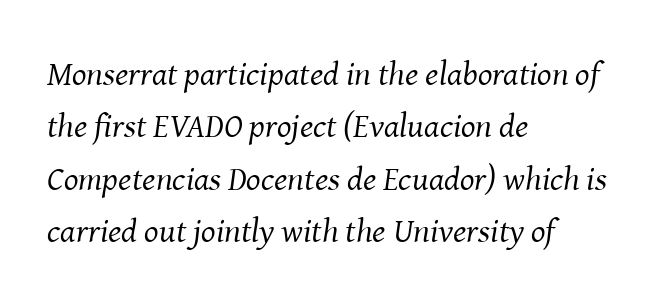
{"serif": "yes", "italic": "yes", "lean": "right", "slant_degrees": 8, "bold": "no", "weight": "regular", "width": "normal", "stroke_contrast": "medium", "x_height": "medium", "monospaced": "no", "underline": "no", "align": "left", "line_spacing": "normal", "line_spacing_ratio": 1.54, "letter_spacing": "normal", "letter_spacing_em": 0.0, "glyph_px": 34}
